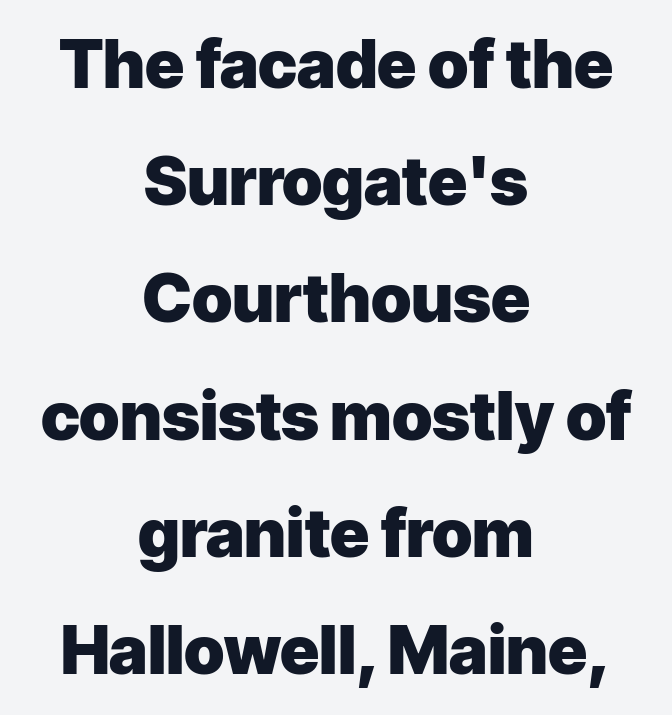
Q: Is the text bold? A: Yes.
Q: Is the text italic (slanted)? A: No, it is upright.
Q: Is the typeface a serif or a sans-serif typeface? A: Sans-serif.
Q: Is the text underlined? A: No.
Q: How is the paragraph aligned? A: Centered.
Q: Is the spacing between letters normal or unusually wide? A: Normal.
Q: Width (condensed, normal, or wide)? A: Normal.
Q: Stroke contrast? A: Low.
Q: x-height? A: Medium.
Q: Monospaced? A: No.
